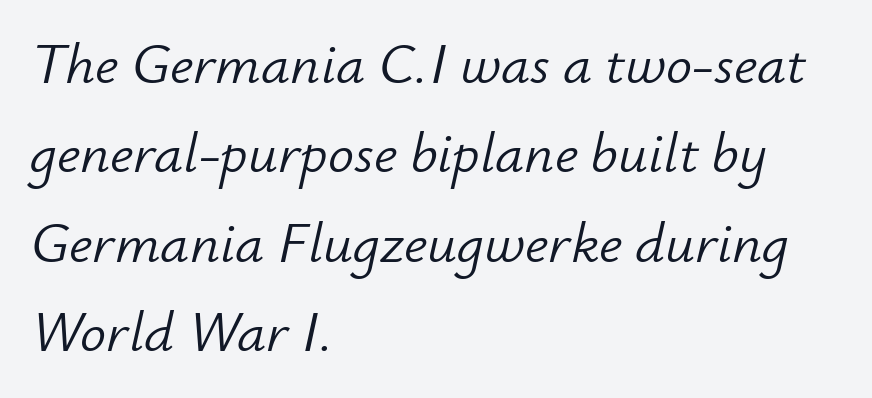
Q: Is the text bold? A: No.
Q: Is the text italic (slanted)? A: Yes, it leans right by about 12 degrees.
Q: Is the text underlined? A: No.
Q: How is the paragraph aligned? A: Left-aligned.
Q: Is the spacing between letters normal or unusually wide? A: Normal.
Q: Is the spacing between lines tight, normal or loose? A: Normal.
Q: Width (condensed, normal, or wide)? A: Normal.
Q: Stroke contrast? A: Low.
Q: x-height? A: Small.
Q: Monospaced? A: No.
